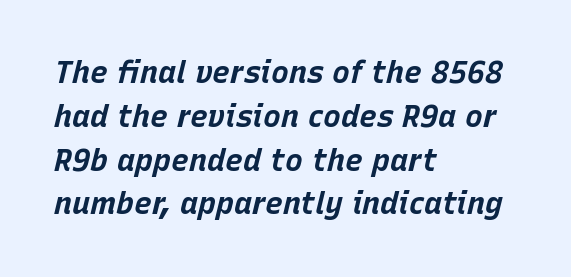
The image shows 30 px bold type, italic (leaning right); set left-aligned, normal line spacing (1.46x), normal letter spacing, not underlined; low stroke contrast and a large x-height.
